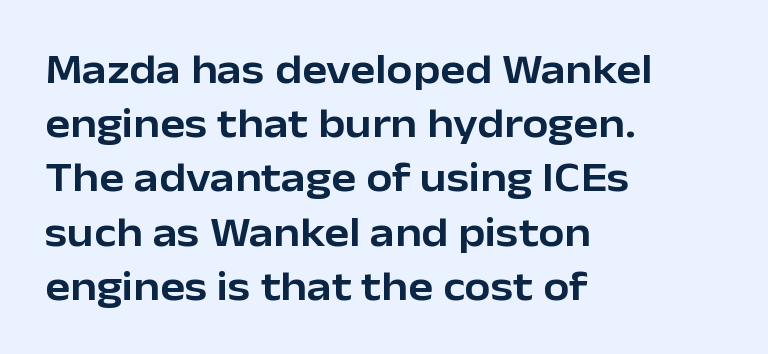
The image shows 42 px sans-serif type, upright; set left-aligned, normal line spacing (1.29x), normal letter spacing, not underlined; low stroke contrast and a medium x-height.
